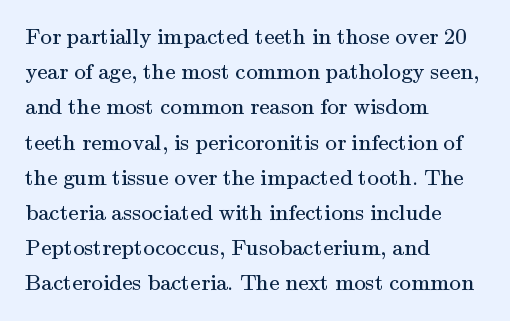
The image shows 23 px text type, upright; set left-aligned, normal line spacing (1.53x), normal letter spacing, not underlined.
